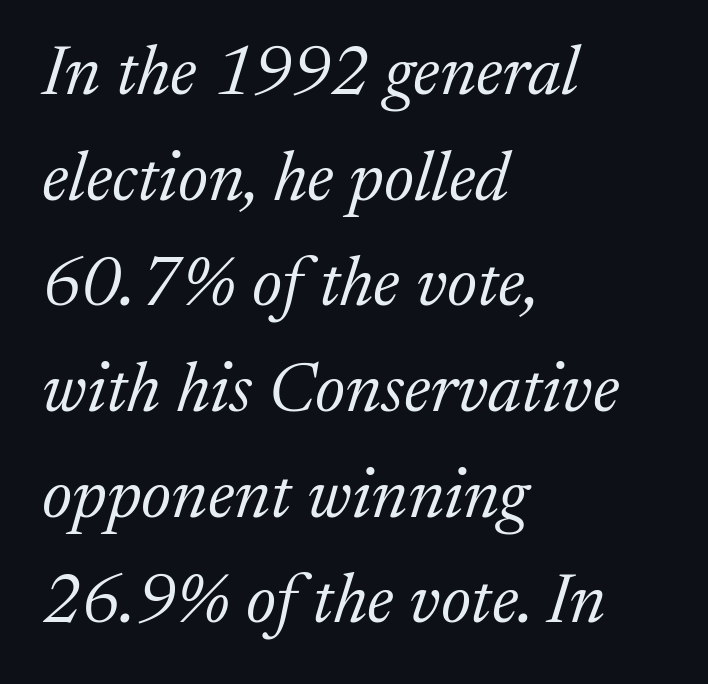
Slant detected: the letters are inclined. Classification — serif. The passage shown is typed in a proportional face where columns would drift. The area under the type is left untouched. Short and long lines alike share a common starting point at left.
